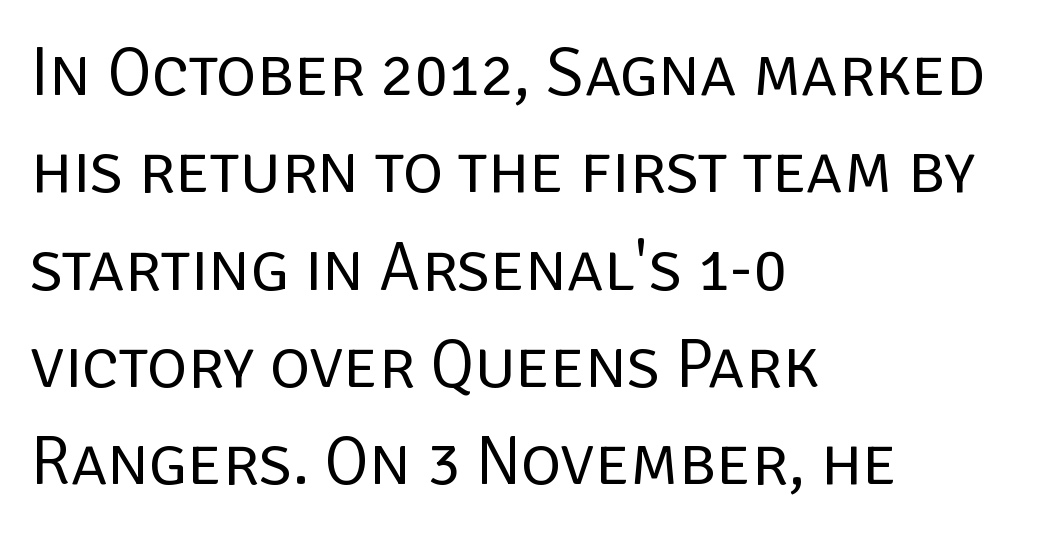
The image shows 69 px regular-weight sans-serif type, upright; set left-aligned, normal line spacing (1.41x), normal letter spacing, not underlined; low stroke contrast and a large x-height.
